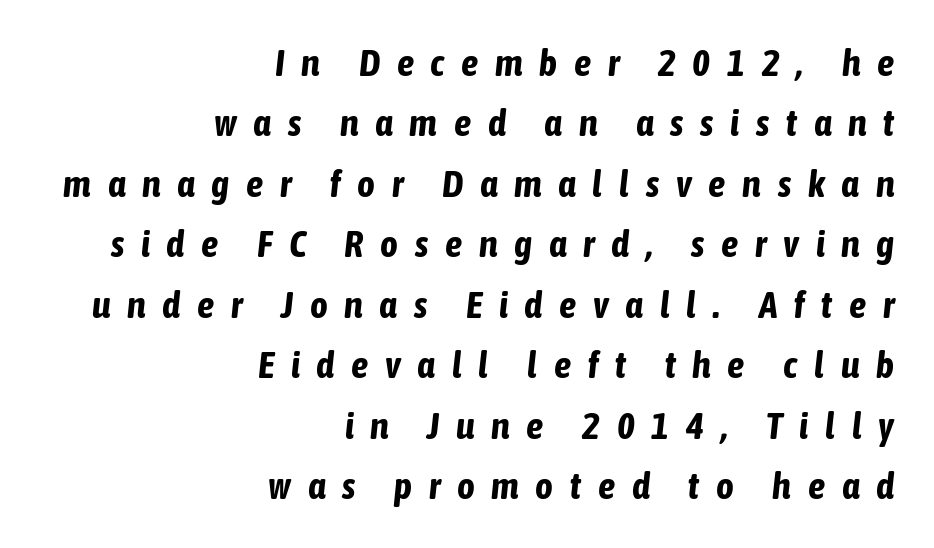
{"italic": "yes", "lean": "right", "slant_degrees": 6, "bold": "yes", "weight": "bold", "width": "condensed", "stroke_contrast": "low", "x_height": "medium", "monospaced": "no", "underline": "no", "align": "right", "line_spacing": "normal", "line_spacing_ratio": 1.59, "letter_spacing": "wide", "letter_spacing_em": 0.44, "glyph_px": 38}
